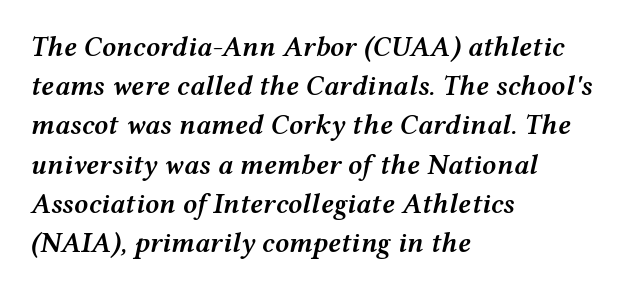
Q: Is the text bold? A: Semi-bold.
Q: Is the text italic (slanted)? A: Yes, it leans right by about 12 degrees.
Q: Is the text underlined? A: No.
Q: How is the paragraph aligned? A: Left-aligned.
Q: Is the spacing between letters normal or unusually wide? A: Normal.
Q: Is the spacing between lines tight, normal or loose? A: Normal.
Q: Width (condensed, normal, or wide)? A: Wide.
Q: Stroke contrast? A: Medium.
Q: x-height? A: Medium.
Q: Monospaced? A: No.
